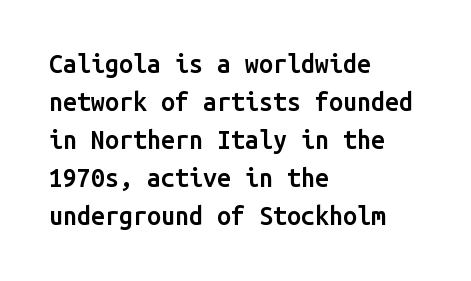
{"italic": "no", "bold": "semi", "underline": "no", "align": "left", "line_spacing": "normal", "line_spacing_ratio": 1.52, "letter_spacing": "normal", "letter_spacing_em": 0.0, "glyph_px": 25}
